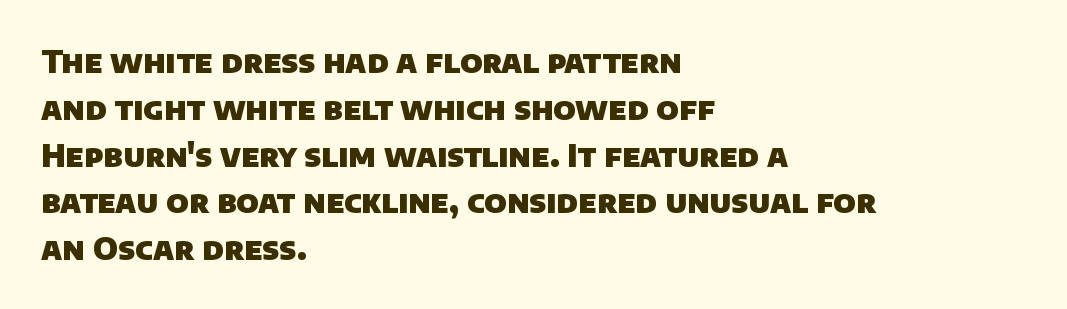
The image shows 31 px heavy sans-serif type; set left-aligned, normal line spacing (1.51x), normal letter spacing, not underlined; low stroke contrast and a large x-height.
